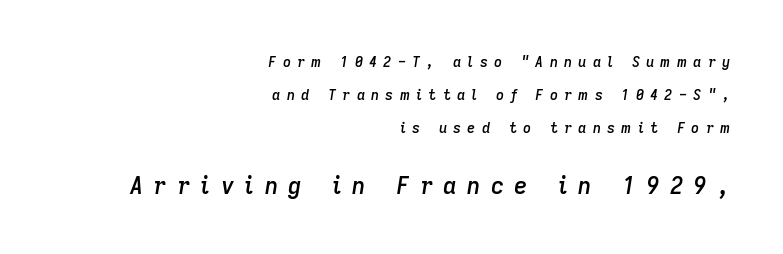
The image shows 23 px text type, italic (leaning right); set right-aligned, loose line spacing (2.36x), unusually wide letter spacing (+0.45 em), not underlined; the second (bottom) block is 1.64x larger.
